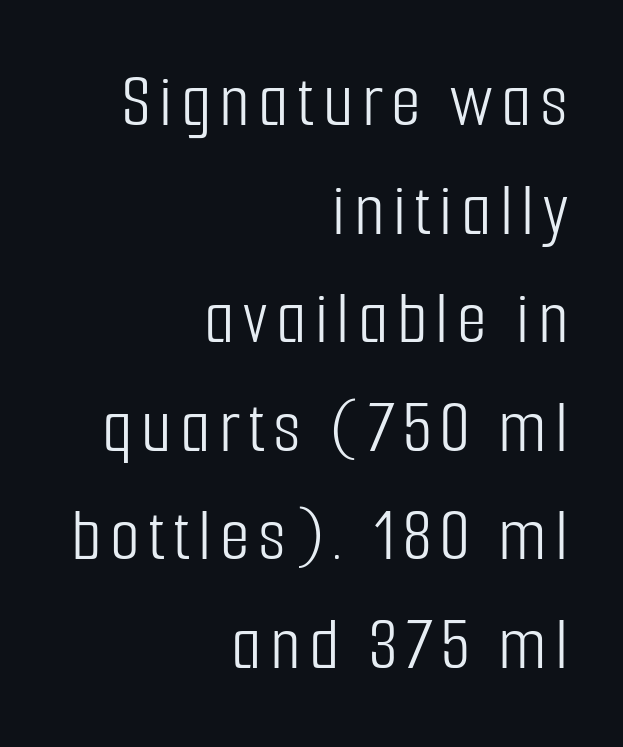
{"serif": "no", "italic": "no", "bold": "no", "weight": "light", "width": "condensed", "stroke_contrast": "low", "x_height": "medium", "monospaced": "no", "underline": "no", "align": "right", "line_spacing": "normal", "line_spacing_ratio": 1.41, "glyph_px": 77}
